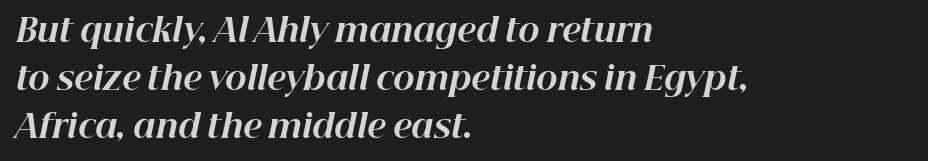
Compared with typical paragraphs, the rows here are spaced about the same. Each letter keeps its own natural width here, so spacing adapts to shape. Check the space under the baseline: it is left empty. Students, note that the glyphs here touch the page at normal intervals. Line beginnings align vertically; line endings do not.
